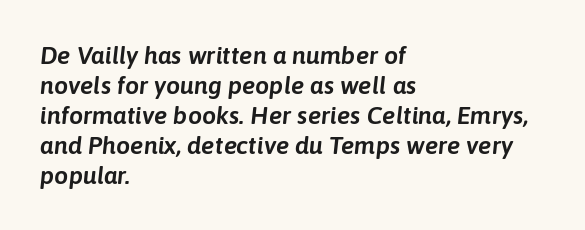
The passage shown has conventional tracking throughout. Designer's note — italics engaged. Letters rest on an invisible, unmarked baseline. This rendering uses left alignment, leaving the right contour irregular.
